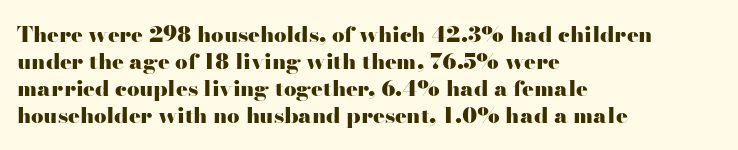
The setting favours the left margin, as ordinary paragraphs usually do. The strip under each line holds only bare page. Every letter is thick-stroked: bold, no question. In terms of posture, this sample is upright. Is the letter spacing exaggerated? No — it looks like the ordinary default.
